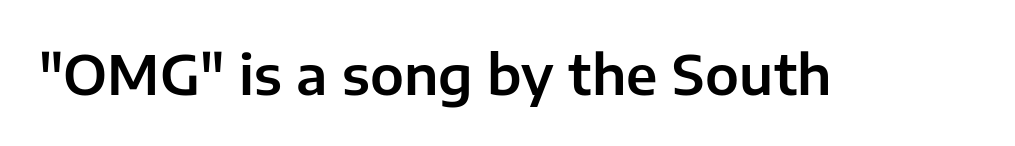
Q: Is the text italic (slanted)? A: No, it is upright.
Q: Is the typeface a serif or a sans-serif typeface? A: Sans-serif.
Q: Is the text underlined? A: No.
Q: Is the spacing between letters normal or unusually wide? A: Normal.
Q: Width (condensed, normal, or wide)? A: Normal.
Q: Stroke contrast? A: Low.
Q: x-height? A: Medium.
Q: Monospaced? A: No.
